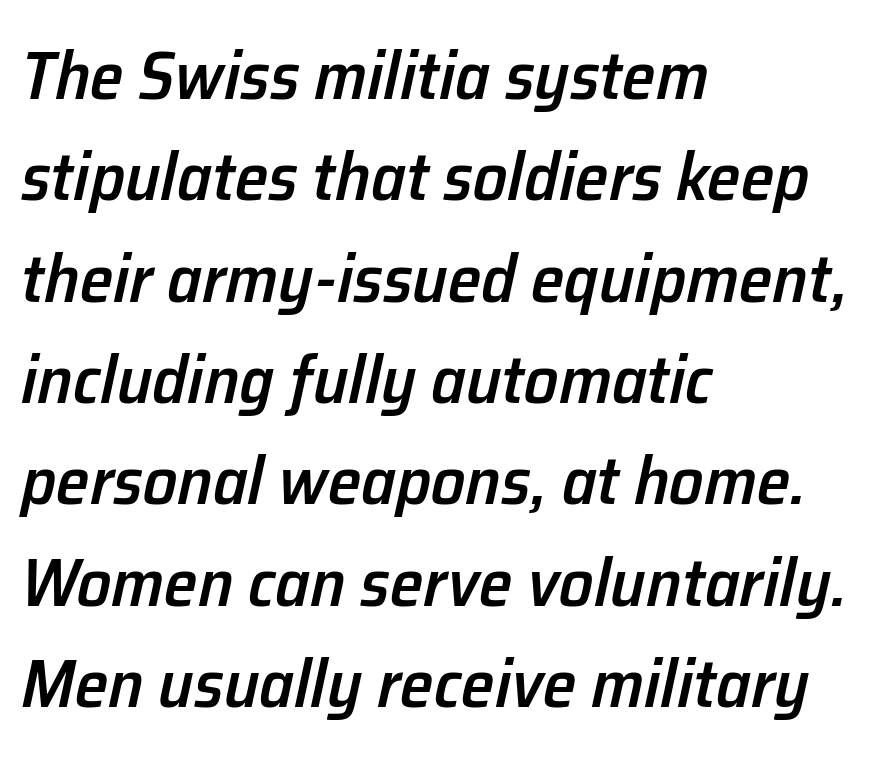
{"italic": "yes", "lean": "right", "slant_degrees": 12, "bold": "semi", "weight": "semibold", "width": "normal", "stroke_contrast": "low", "x_height": "medium", "monospaced": "no", "underline": "no", "align": "left", "line_spacing": "normal", "line_spacing_ratio": 1.49, "letter_spacing": "normal", "letter_spacing_em": 0.0, "glyph_px": 68}
